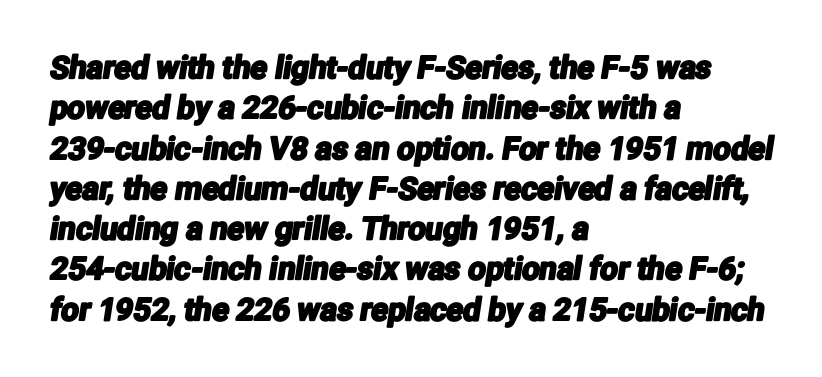
{"serif": "no", "width": "condensed", "stroke_contrast": "low", "x_height": "medium", "monospaced": "no", "underline": "no", "align": "left", "line_spacing": "normal", "line_spacing_ratio": 1.3, "letter_spacing": "normal", "letter_spacing_em": 0.0, "glyph_px": 31}
